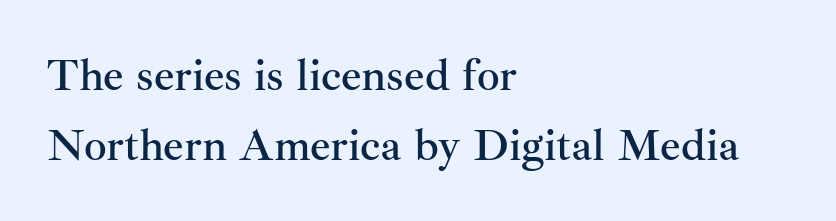
The rendering uses natural spacing where letterforms have individual widths. Descenders hang freely into open space. The typography opts for an upright posture over an oblique one. Stroke terminals: seriffed. Caption: standard tracking, unaltered.
